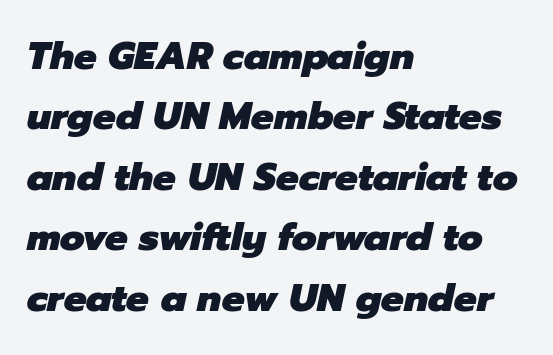
{"italic": "yes", "lean": "right", "slant_degrees": 12, "bold": "yes", "weight": "heavy", "width": "normal", "stroke_contrast": "low", "x_height": "medium", "monospaced": "no", "underline": "no", "align": "left", "line_spacing": "normal", "line_spacing_ratio": 1.59, "letter_spacing": "normal", "letter_spacing_em": 0.0, "glyph_px": 38}
